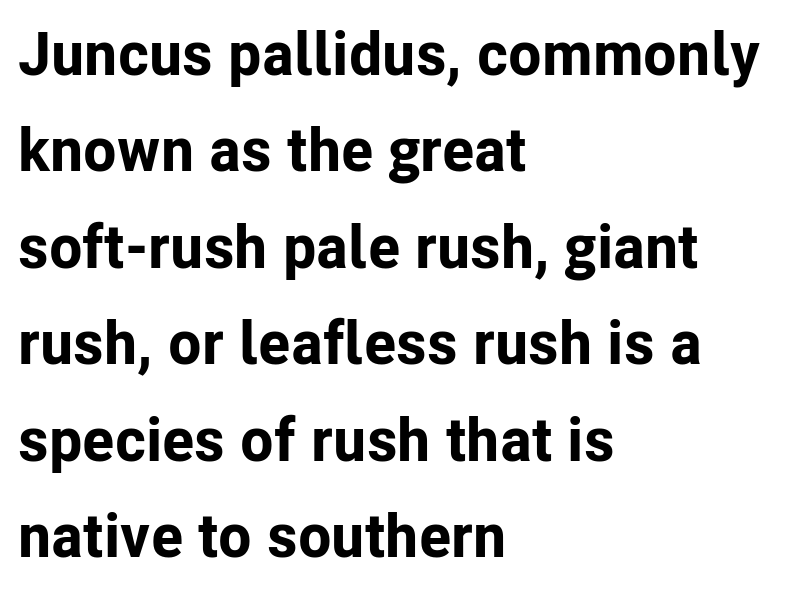
{"serif": "no", "italic": "no", "bold": "yes", "weight": "bold", "width": "normal", "stroke_contrast": "low", "x_height": "medium", "monospaced": "no", "underline": "no", "align": "left", "line_spacing": "normal", "line_spacing_ratio": 1.58, "letter_spacing": "normal", "letter_spacing_em": 0.0, "glyph_px": 61}
